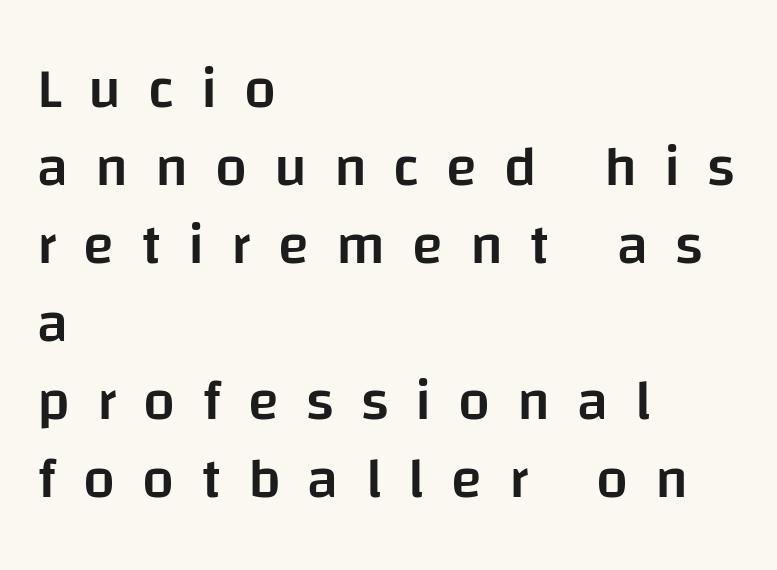
The image shows 57 px semibold sans-serif type, upright; set left-aligned, normal line spacing (1.37x), unusually wide letter spacing (+0.47 em), not underlined; low stroke contrast and a large x-height.
